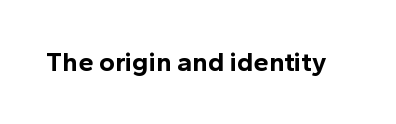
{"italic": "no", "bold": "yes", "underline": "no", "letter_spacing": "normal", "letter_spacing_em": 0.0, "glyph_px": 27}
